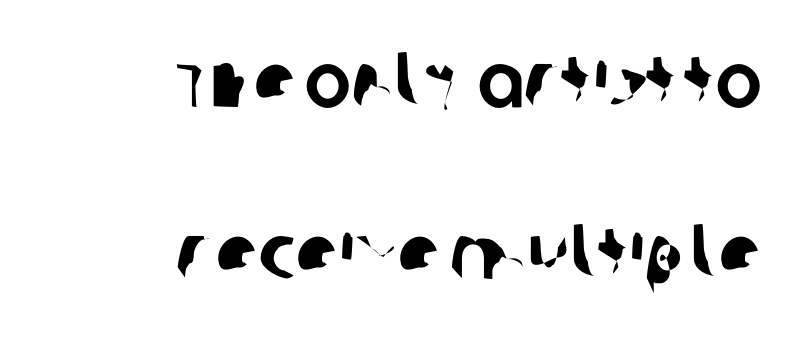
Interline gaps are noticeably wide in this sample. Serif or sans? Sans — the stroke terminals are bare. The zone under the glyphs is completely vacant. There is no visible air inserted between adjacent glyphs. The rendering anchors every line to the right-hand side. The face used here is proportionally spaced, like ordinary book or web type.
